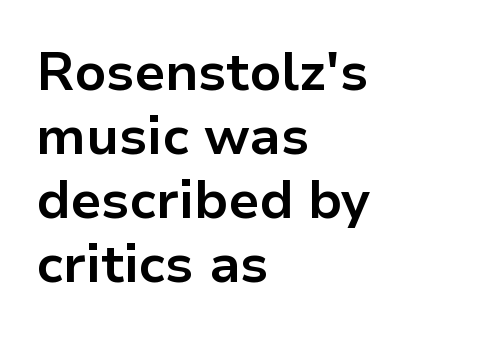
Q: Is the text bold? A: Yes.
Q: Is the text italic (slanted)? A: No, it is upright.
Q: Is the typeface a serif or a sans-serif typeface? A: Sans-serif.
Q: Is the text underlined? A: No.
Q: How is the paragraph aligned? A: Left-aligned.
Q: Is the spacing between letters normal or unusually wide? A: Normal.
Q: Width (condensed, normal, or wide)? A: Normal.
Q: Stroke contrast? A: Low.
Q: x-height? A: Medium.
Q: Monospaced? A: No.
